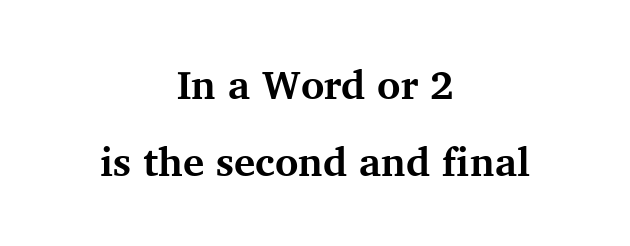
{"serif": "yes", "italic": "no", "bold": "yes", "weight": "bold", "width": "normal", "stroke_contrast": "medium", "x_height": "medium", "monospaced": "no", "underline": "no", "align": "center", "line_spacing": "loose", "line_spacing_ratio": 1.93, "letter_spacing": "normal", "letter_spacing_em": 0.0, "glyph_px": 40}
